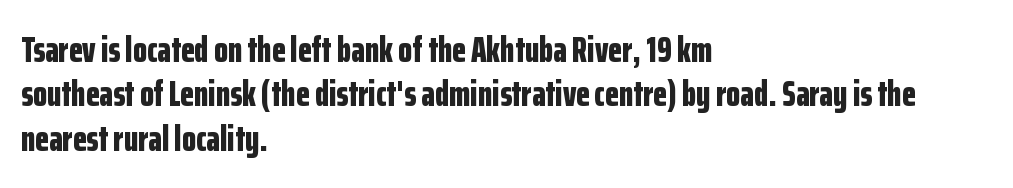
Weight: bold. The baseline area is clear. The typeface chosen for these lines omits serifs. This sample uses plain, unmodified letter spacing. A student would call this left alignment; a typographer would say flush left, rag right. In terms of posture, this sample is upright.
